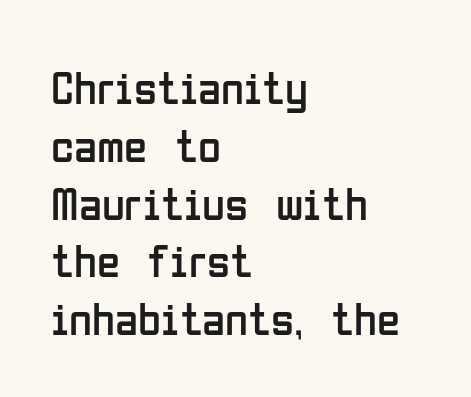
Leftover space on each line is placed entirely after the last word. Stroke mass is kept to a normal reading level or below. The letters stand straight up with perfectly vertical stems. These lines are rendered in a variable-pitch font. Has an underline been added? It has not. Each letter's strokes conclude bluntly, with no projecting serifs.
